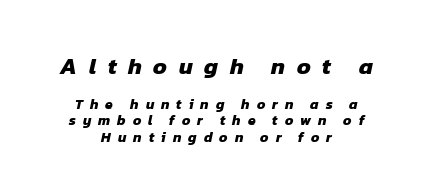
Leftover space on each line is divided equally before and after the words. On the weight axis this lands at bold, roughly 700. The glyphs are unaccompanied by any horizontal stroke below them. Tracking value appears strongly positive — letters spread wide.
